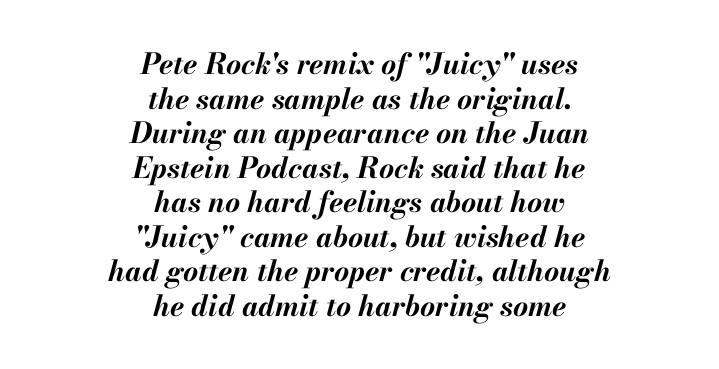
The image shows 29 px bold type, italic (leaning right); set centered, line spacing 1.19x, normal letter spacing, not underlined; medium stroke contrast and a small x-height.
